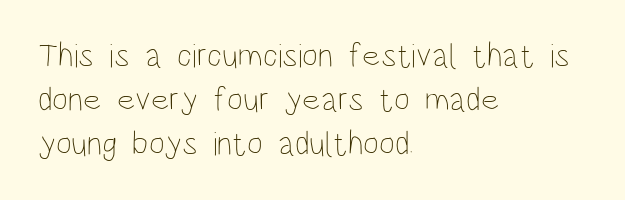
{"italic": "no", "bold": "no", "weight": "thin", "width": "condensed", "stroke_contrast": "low", "x_height": "large", "monospaced": "no", "underline": "no", "align": "left", "line_spacing": "normal", "line_spacing_ratio": 1.3, "letter_spacing": "normal", "letter_spacing_em": 0.0, "glyph_px": 34}
